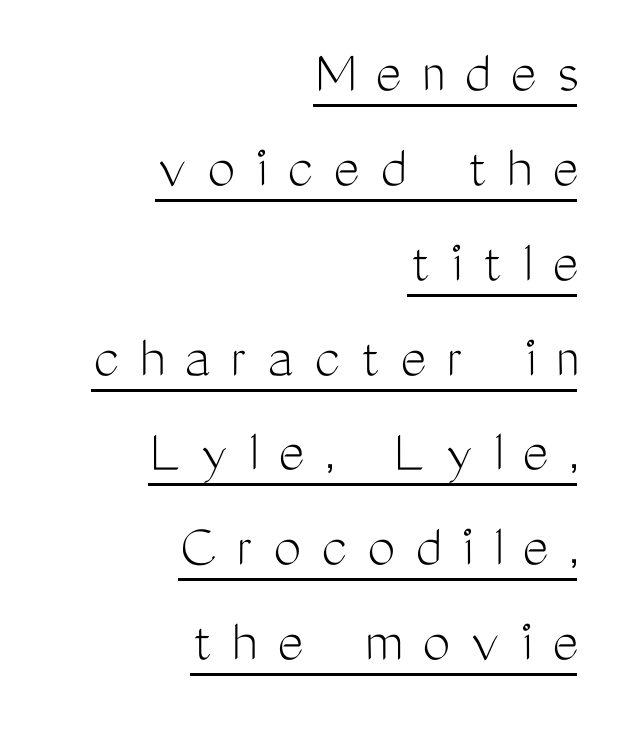
{"serif": "no", "italic": "no", "bold": "no", "weight": "light", "width": "condensed", "stroke_contrast": "medium", "x_height": "medium", "monospaced": "no", "underline": "yes", "align": "right", "line_spacing": "normal", "line_spacing_ratio": 1.53, "letter_spacing": "wide", "letter_spacing_em": 0.33, "glyph_px": 62}
